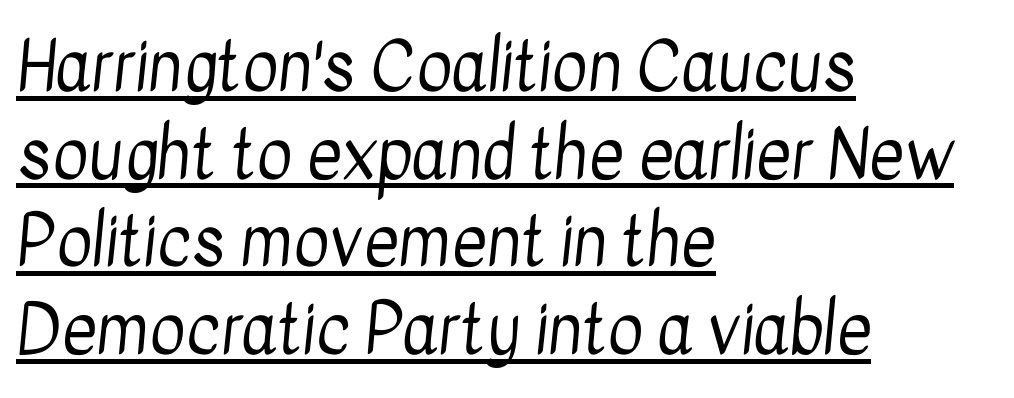
The letterforms sit at book weight or below. Somebody hit Ctrl+U on this one — the words are underlined. Is this a fixed-width face? No — the glyphs have proportional, varying widths. This rendering employs a face without finishing strokes, i.e., a sans-serif. This sample keeps an unexceptional amount of space between lines.
